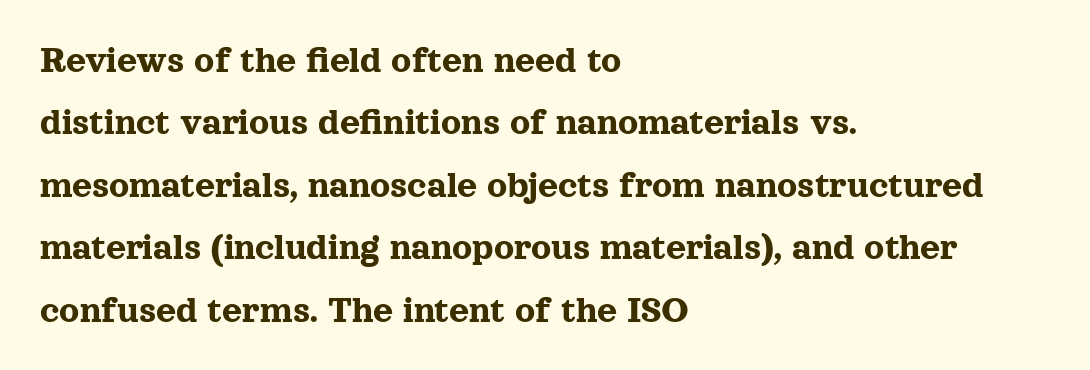
{"serif": "yes", "italic": "no", "width": "normal", "x_height": "medium", "monospaced": "no", "underline": "no", "align": "left", "line_spacing": "normal", "line_spacing_ratio": 1.6, "letter_spacing": "normal", "letter_spacing_em": 0.0, "glyph_px": 39}
